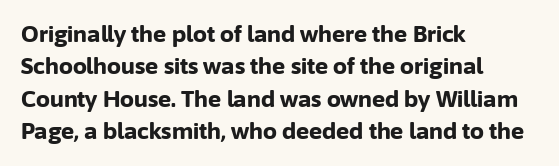
Q: Is the text bold? A: Yes.
Q: Is the text italic (slanted)? A: No, it is upright.
Q: Is the text underlined? A: No.
Q: How is the paragraph aligned? A: Left-aligned.
Q: Is the spacing between letters normal or unusually wide? A: Normal.
Q: Is the spacing between lines tight, normal or loose? A: Normal.
